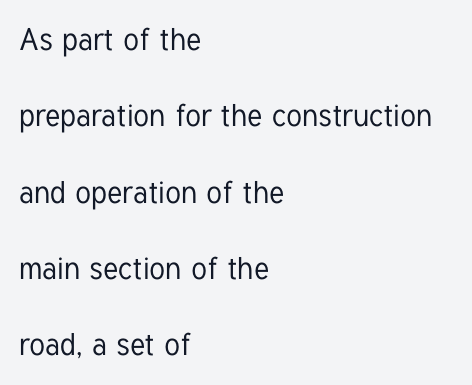
The rendering uses natural spacing where letterforms have individual widths. You can tell from the bare stems that sans-serif type was used. Students, observe: this is what heavily led, spacious text looks like. Rule under the text: the space is simply empty. Compared with typical body copy, the letter spacing here is the same. Compared with a centered layout, this one pins lines to the left instead.
